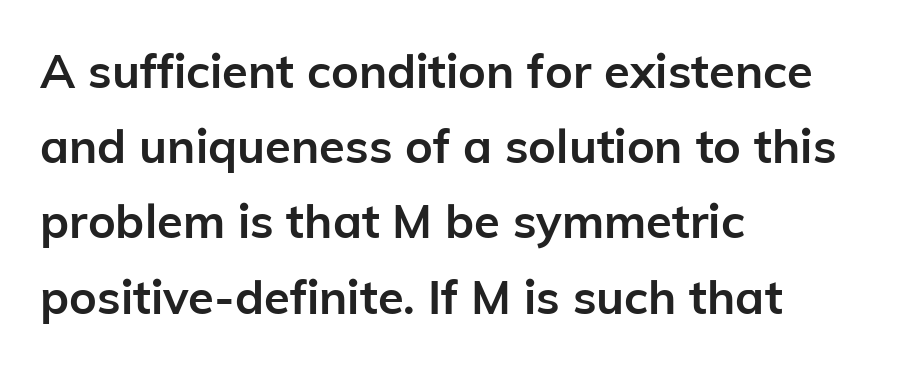
The image shows 47 px semibold sans-serif type, upright; set left-aligned, normal line spacing (1.6x), normal letter spacing, not underlined; low stroke contrast and a medium x-height.
